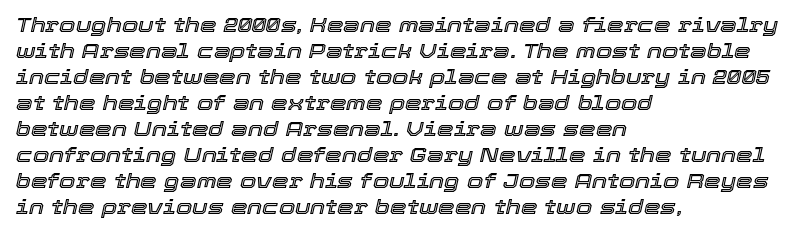
{"italic": "yes", "lean": "right", "slant_degrees": 12, "underline": "no", "align": "left", "line_spacing_ratio": 1.24, "letter_spacing": "normal", "letter_spacing_em": 0.0, "glyph_px": 21}
